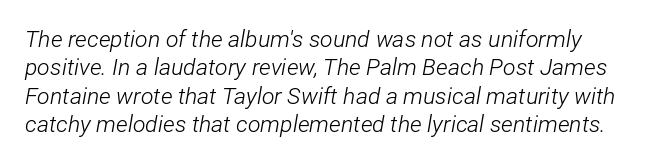
{"italic": "yes", "lean": "right", "slant_degrees": 12, "bold": "no", "underline": "no", "line_spacing_ratio": 1.23, "letter_spacing": "normal", "letter_spacing_em": 0.0, "glyph_px": 23}
